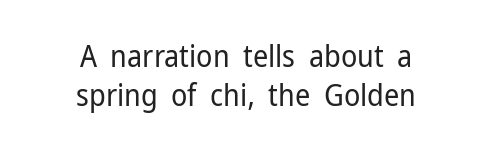
Q: Is the text bold? A: No.
Q: Is the text italic (slanted)? A: No, it is upright.
Q: Is the typeface a serif or a sans-serif typeface? A: Sans-serif.
Q: Is the text underlined? A: No.
Q: How is the paragraph aligned? A: Centered.
Q: Is the spacing between letters normal or unusually wide? A: Normal.
Q: Is the spacing between lines tight, normal or loose? A: Normal.
Q: Width (condensed, normal, or wide)? A: Normal.
Q: Stroke contrast? A: Low.
Q: x-height? A: Medium.
Q: Monospaced? A: No.
